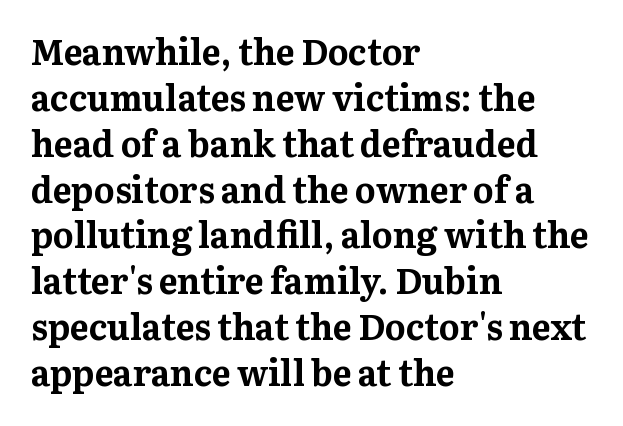
Q: Is the text bold? A: Yes.
Q: Is the text italic (slanted)? A: No, it is upright.
Q: Is the typeface a serif or a sans-serif typeface? A: Serif.
Q: Is the text underlined? A: No.
Q: How is the paragraph aligned? A: Left-aligned.
Q: Is the spacing between letters normal or unusually wide? A: Normal.
Q: Is the spacing between lines tight, normal or loose? A: Normal.
Q: Width (condensed, normal, or wide)? A: Normal.
Q: Stroke contrast? A: Medium.
Q: x-height? A: Medium.
Q: Monospaced? A: No.
